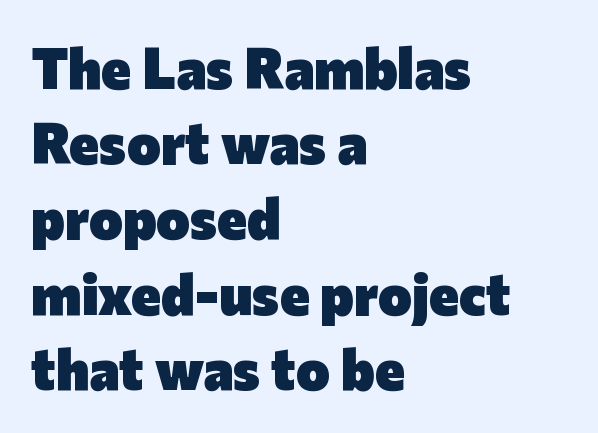
Type without underlining. The letters are bold, with thick, heavy strokes. The lines are quadded left. The rendering keeps characters at their native spacing.
